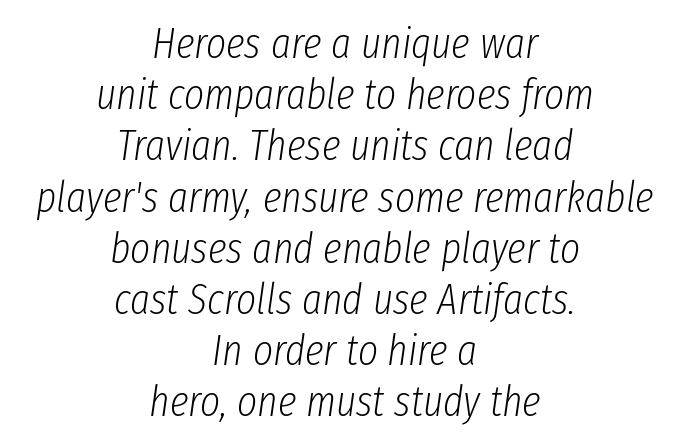
{"italic": "yes", "lean": "right", "slant_degrees": 8, "bold": "no", "weight": "light", "width": "condensed", "stroke_contrast": "low", "x_height": "medium", "monospaced": "no", "underline": "no", "align": "center", "line_spacing_ratio": 1.19, "letter_spacing": "normal", "letter_spacing_em": 0.0, "glyph_px": 43}
